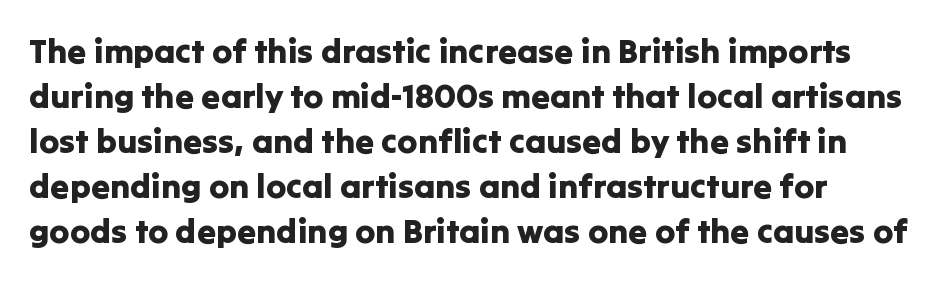
{"serif": "no", "italic": "no", "width": "normal", "stroke_contrast": "low", "x_height": "medium", "monospaced": "no", "underline": "no", "align": "left", "line_spacing": "normal", "line_spacing_ratio": 1.32, "letter_spacing": "normal", "letter_spacing_em": 0.0, "glyph_px": 34}
